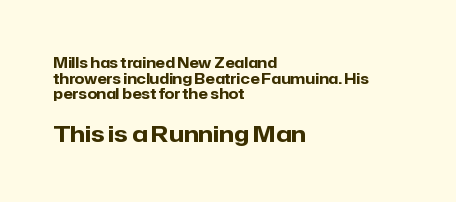
The image shows 22 px bold type, upright; set left-aligned, tight line spacing (1.12x), normal letter spacing, not underlined; the second (bottom) block is 1.57x larger.
